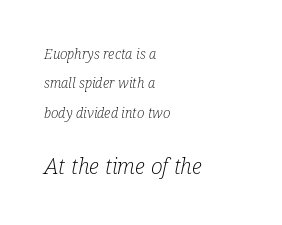
{"italic": "yes", "lean": "right", "slant_degrees": 12, "bold": "no", "underline": "no", "align": "left", "line_spacing": "loose", "line_spacing_ratio": 2.1, "letter_spacing": "normal", "letter_spacing_em": 0.0, "larger_block": "second", "size_ratio": 1.57, "glyph_px": 22}
